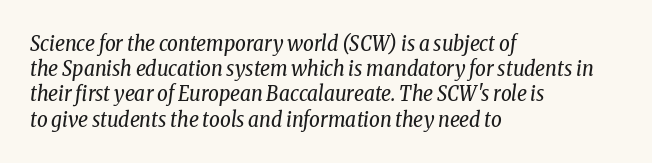
The image shows 21 px text type, italic (leaning right); set left-aligned, line spacing 1.2x, normal letter spacing, not underlined.
